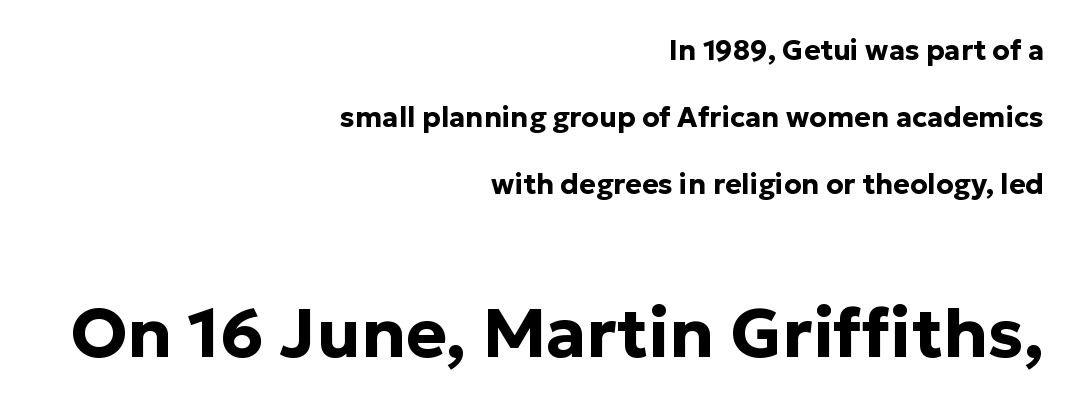
Each letter's strokes conclude bluntly, with no projecting serifs. How are the letters spaced? Ordinarily, with no added tracking. Look at the glyph heights: the lower group is clearly the bigger setting. Plain, unruled lines of type.
